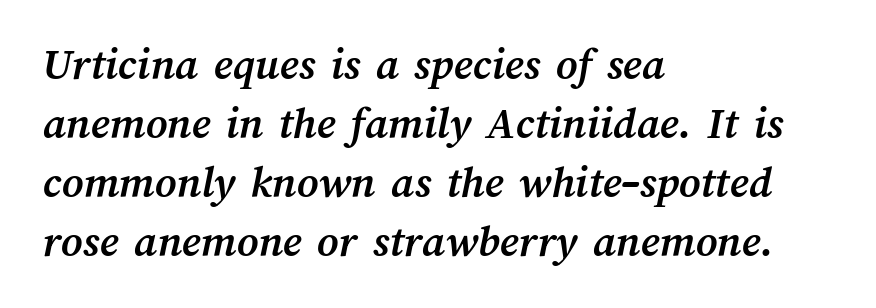
{"bold": "yes", "weight": "semibold", "width": "normal", "stroke_contrast": "medium", "x_height": "medium", "monospaced": "no", "underline": "no", "align": "left", "line_spacing": "normal", "line_spacing_ratio": 1.28, "letter_spacing": "normal", "letter_spacing_em": 0.0, "glyph_px": 46}
